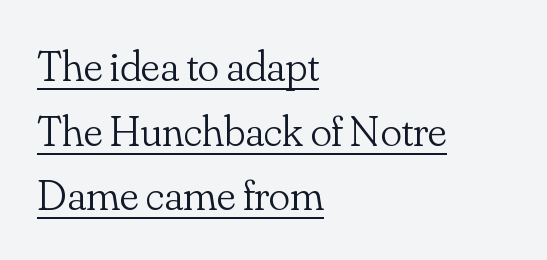
Q: Is the text bold? A: No.
Q: Is the text italic (slanted)? A: No, it is upright.
Q: Is the typeface a serif or a sans-serif typeface? A: Serif.
Q: Is the text underlined? A: Yes.
Q: How is the paragraph aligned? A: Left-aligned.
Q: Is the spacing between letters normal or unusually wide? A: Normal.
Q: Is the spacing between lines tight, normal or loose? A: Normal.
Q: Width (condensed, normal, or wide)? A: Normal.
Q: Stroke contrast? A: Low.
Q: x-height? A: Small.
Q: Monospaced? A: No.
